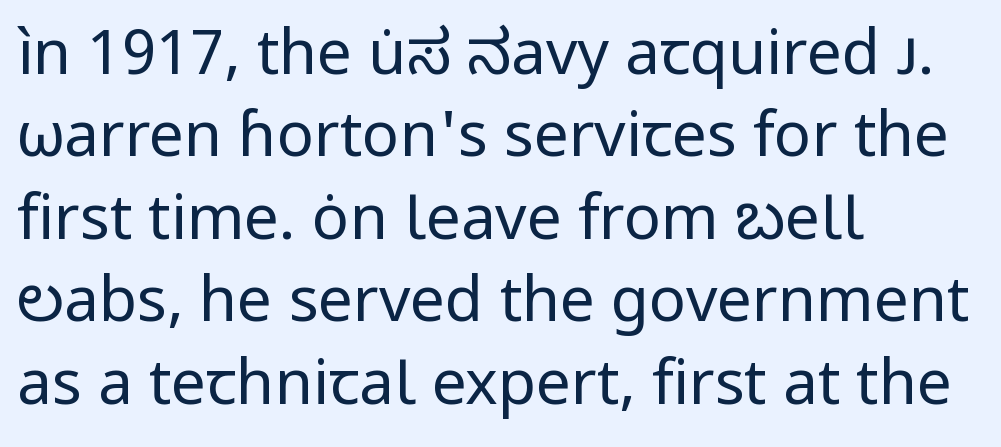
Look at the tracking — it's just the regular setting, nothing added. No extra ink here — the face is not bold. The typesetter chose a ragged-right arrangement here. Character widths vary here, with narrow letters taking less room than wide ones.
